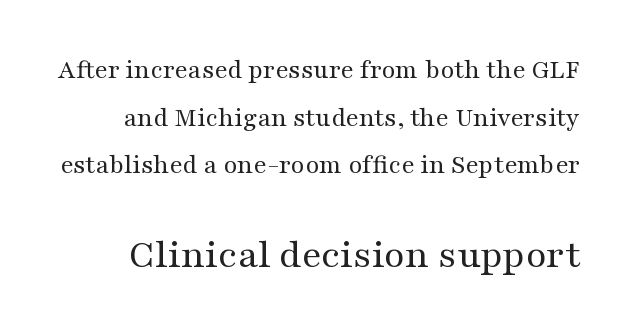
Each new line begins a customary step beneath the previous one. Think of a printed novel: that variable character pitch is what you see here. These lines are composed in type with serifs. The letters look calm and open, with moderate or lighter stems. Spacing between characters is what you'd get straight out of the box.
